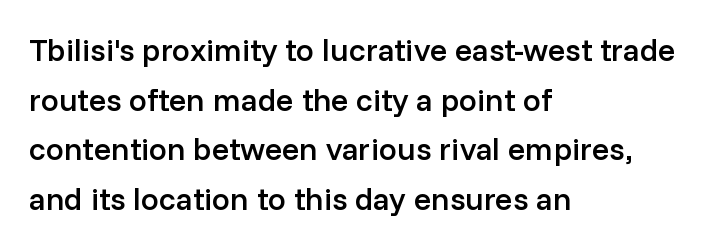
{"serif": "no", "italic": "no", "bold": "semi", "weight": "semibold", "width": "normal", "stroke_contrast": "low", "x_height": "medium", "monospaced": "no", "underline": "no", "align": "left", "line_spacing": "normal", "line_spacing_ratio": 1.55, "letter_spacing": "normal", "letter_spacing_em": 0.0, "glyph_px": 32}
